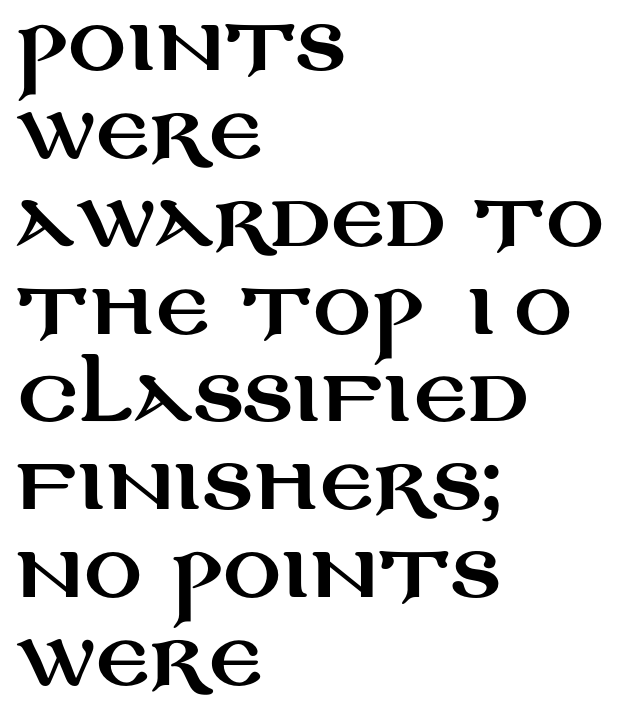
The rendering uses natural spacing where letterforms have individual widths. The paragraph shown leans on its left margin. Tracking value appears to be zero — textbook default spacing. Style check: upright. Note: no serifs on the glyphs. Just letters on the line, the space beneath them empty.
